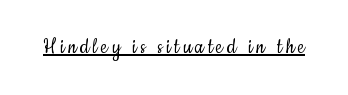
Honestly, the underline is the first thing you notice here. Vertical stems look standard width or narrower in stroke.
